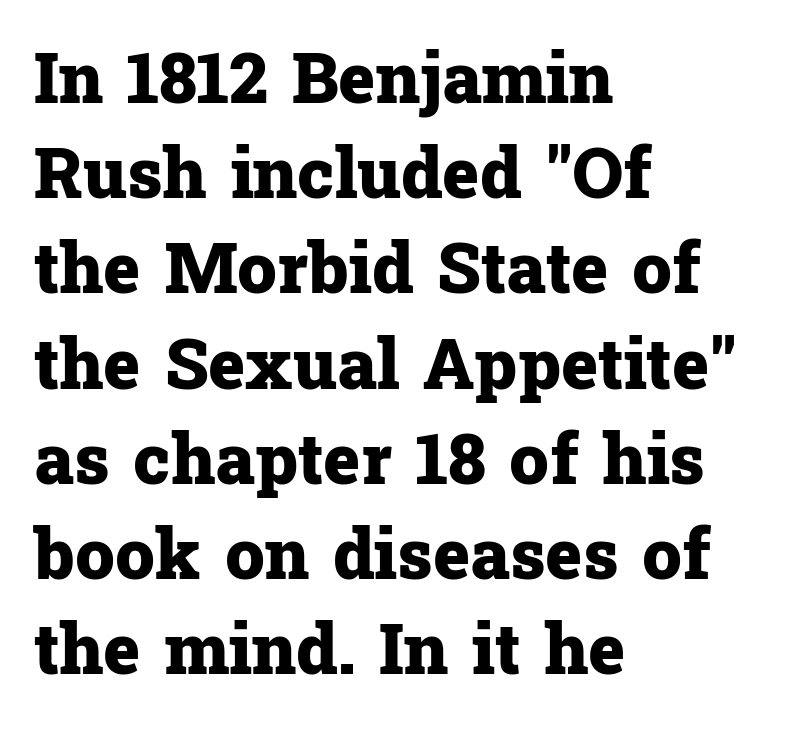
Q: Is the text bold? A: Yes.
Q: Is the text italic (slanted)? A: No, it is upright.
Q: Is the typeface a serif or a sans-serif typeface? A: Serif.
Q: Is the text underlined? A: No.
Q: How is the paragraph aligned? A: Left-aligned.
Q: Is the spacing between letters normal or unusually wide? A: Normal.
Q: Is the spacing between lines tight, normal or loose? A: Normal.
Q: Width (condensed, normal, or wide)? A: Normal.
Q: Stroke contrast? A: Low.
Q: x-height? A: Medium.
Q: Monospaced? A: No.
